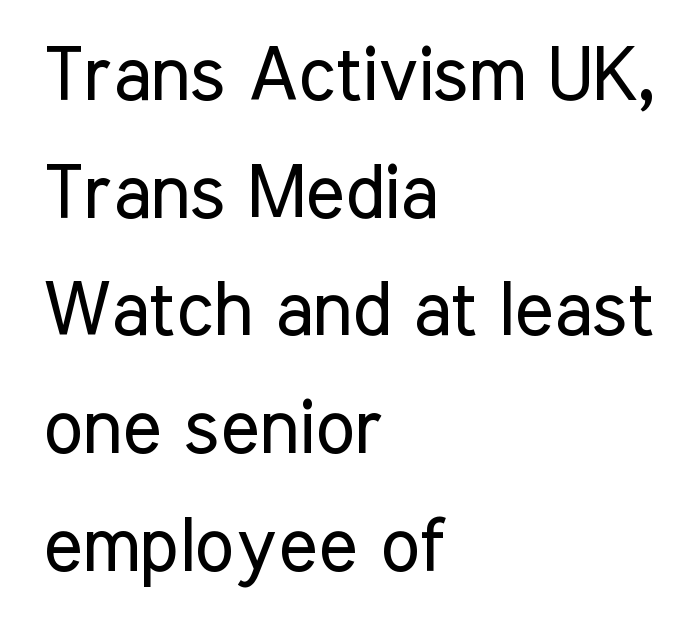
The image shows 75 px regular-weight, condensed sans-serif type, upright; set left-aligned, normal line spacing (1.57x), normal letter spacing, not underlined; low stroke contrast and a medium x-height.
